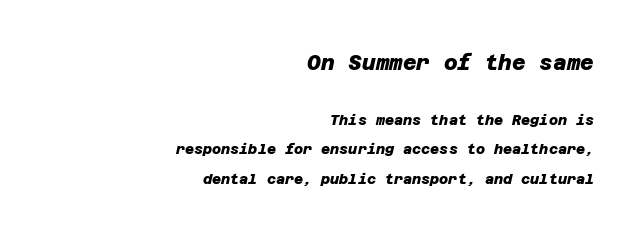
Q: Is the text bold? A: Yes.
Q: Is the text underlined? A: No.
Q: How is the paragraph aligned? A: Right-aligned.
Q: Is the spacing between letters normal or unusually wide? A: Normal.
Q: Is the spacing between lines tight, normal or loose? A: Loose.
Q: Which block of text is set in a larger size, the first (top) or the second (bottom)? A: The first (top) one.
